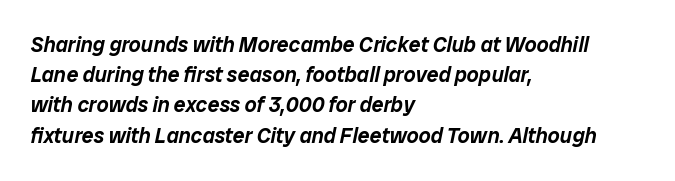
Compared with a centered layout, this one pins lines to the left instead. This block has exactly the height ordinary leading produces. Emphasis-style slanted type is in use. Type without underlining. Each word holds together tightly as a unit, with standard inter-letter gaps.
